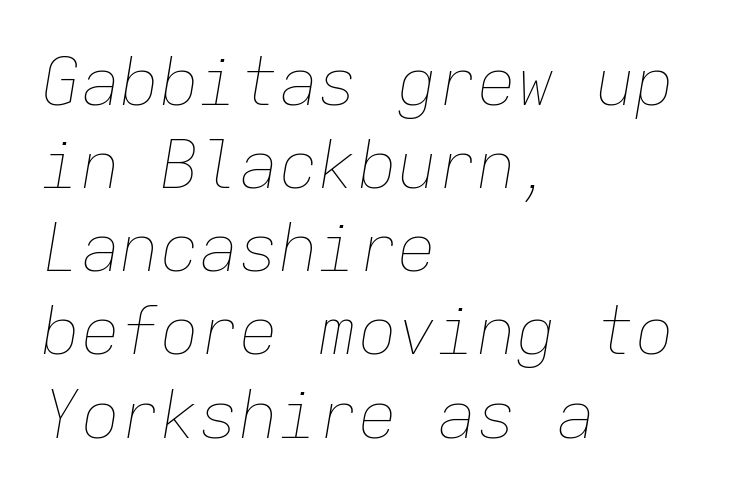
{"italic": "yes", "lean": "right", "slant_degrees": 9, "bold": "no", "weight": "thin", "width": "normal", "stroke_contrast": "low", "x_height": "medium", "monospaced": "yes", "underline": "no", "align": "left", "line_spacing": "normal", "line_spacing_ratio": 1.26, "letter_spacing": "normal", "letter_spacing_em": 0.0, "glyph_px": 66}
